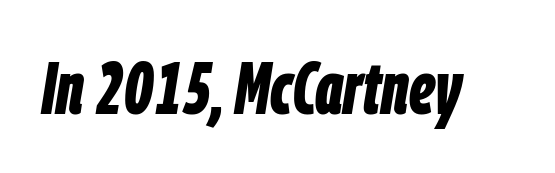
Q: Is the text bold? A: Yes.
Q: Is the text italic (slanted)? A: Yes, it leans right by about 9 degrees.
Q: Is the text underlined? A: No.
Q: Is the spacing between letters normal or unusually wide? A: Normal.
Q: Width (condensed, normal, or wide)? A: Condensed.
Q: Stroke contrast? A: Low.
Q: x-height? A: Large.
Q: Monospaced? A: No.
